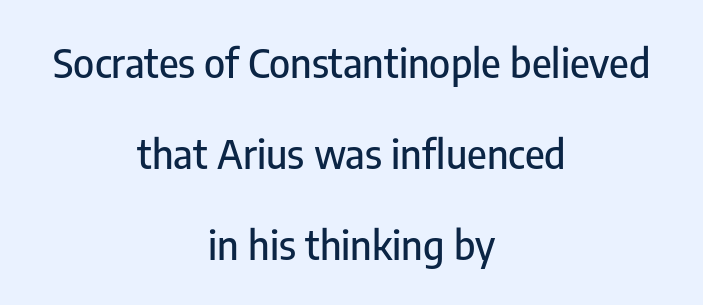
Leading is clearly above the norm, producing a sparse column. Each letter's strokes conclude bluntly, with no projecting serifs. Note the varied advance widths — an 'i' is clearly narrower than an 'm'. Posture: vertical.
